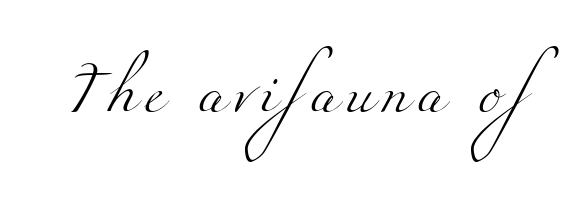
{"bold": "no", "weight": "light", "width": "wide", "stroke_contrast": "medium", "x_height": "small", "monospaced": "no", "underline": "no", "letter_spacing": "wide", "letter_spacing_em": 0.2, "glyph_px": 43}
